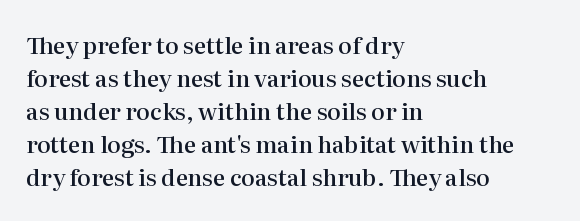
Default kerning and tracking; the words read as compact shapes. Quick note: interline space is typical. This rendering features lettering with no underline. Left-aligned paragraph, ragged on the right. The strokes are fattened partway — semibold, not bold. Italic: no, the glyphs are upright roman.
